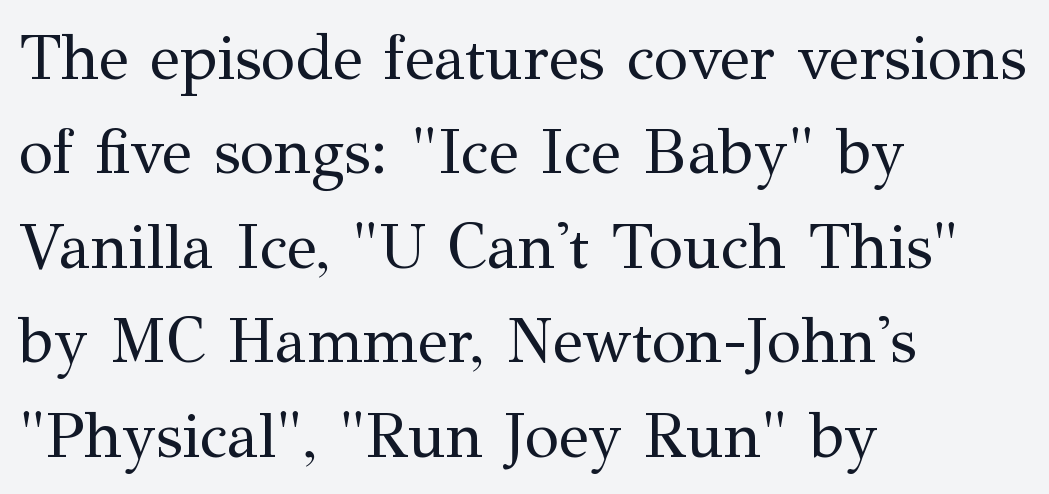
{"serif": "yes", "italic": "no", "bold": "no", "weight": "regular", "width": "normal", "stroke_contrast": "medium", "x_height": "medium", "monospaced": "no", "underline": "no", "align": "left", "line_spacing": "normal", "line_spacing_ratio": 1.5, "letter_spacing": "normal", "letter_spacing_em": 0.0, "glyph_px": 63}
